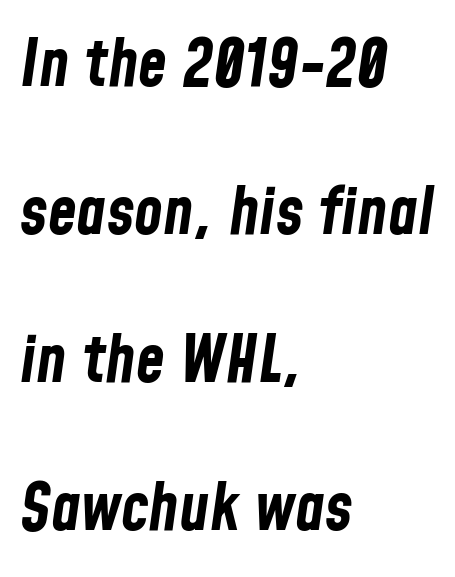
{"italic": "yes", "lean": "right", "slant_degrees": 8, "bold": "yes", "weight": "bold", "width": "condensed", "stroke_contrast": "low", "x_height": "medium", "monospaced": "no", "underline": "no", "align": "left", "line_spacing": "loose", "line_spacing_ratio": 2.24, "letter_spacing": "normal", "letter_spacing_em": 0.0, "glyph_px": 66}
